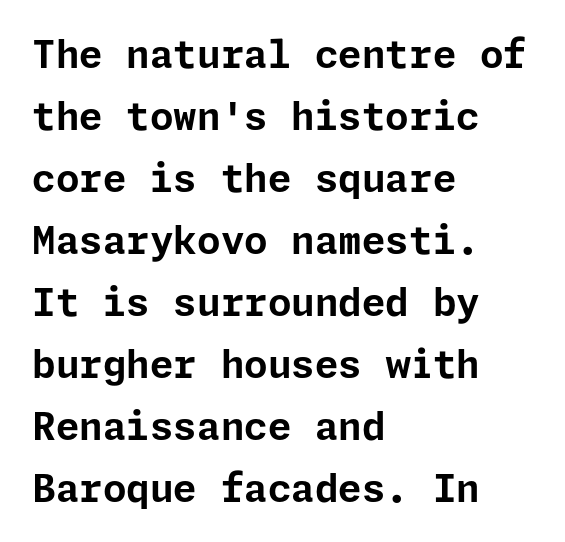
The image shows 38 px bold sans-serif type, upright; set left-aligned, normal line spacing (1.63x), normal letter spacing, not underlined; low stroke contrast and a medium x-height.
